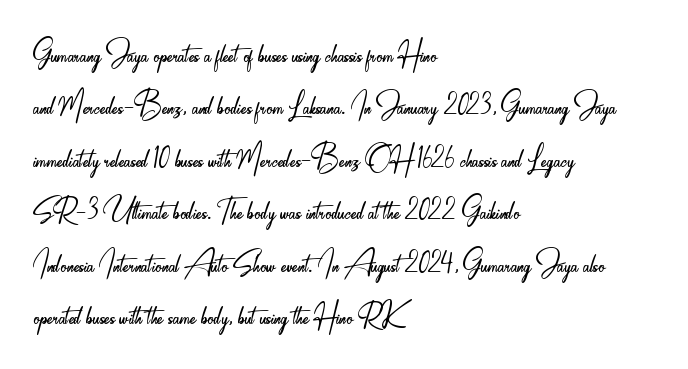
{"serif": "no", "bold": "no", "weight": "light", "width": "condensed", "stroke_contrast": "low", "x_height": "small", "monospaced": "no", "underline": "no", "align": "left", "line_spacing": "normal", "line_spacing_ratio": 1.31, "letter_spacing": "normal", "letter_spacing_em": 0.0, "glyph_px": 40}
